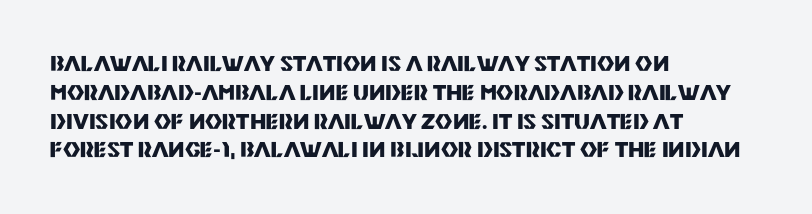
Q: Is the text bold? A: Yes.
Q: Is the text italic (slanted)? A: No, it is upright.
Q: Is the text underlined? A: No.
Q: How is the paragraph aligned? A: Left-aligned.
Q: Is the spacing between letters normal or unusually wide? A: Normal.
Q: Is the spacing between lines tight, normal or loose? A: Normal.
